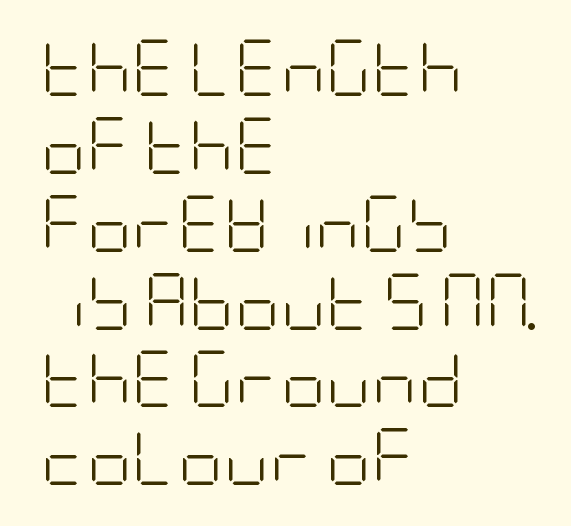
Q: Is the text bold? A: No.
Q: Is the text italic (slanted)? A: No, it is upright.
Q: Is the typeface a serif or a sans-serif typeface? A: Sans-serif.
Q: Is the text underlined? A: No.
Q: How is the paragraph aligned? A: Left-aligned.
Q: Is the spacing between letters normal or unusually wide? A: Normal.
Q: Is the spacing between lines tight, normal or loose? A: Normal.
Q: Width (condensed, normal, or wide)? A: Condensed.
Q: Stroke contrast? A: Low.
Q: x-height? A: Large.
